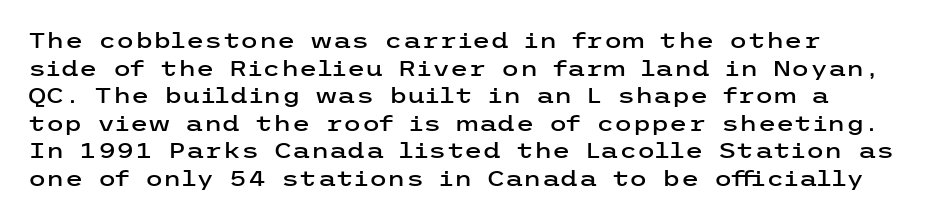
{"italic": "no", "underline": "no", "line_spacing": "normal", "line_spacing_ratio": 1.31, "letter_spacing": "normal", "letter_spacing_em": 0.0, "glyph_px": 21}
